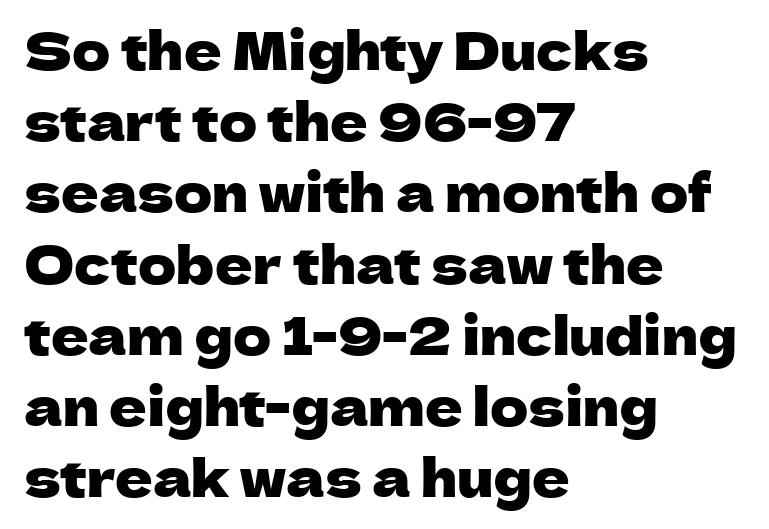
This is sans-serif lettering, the kind often seen on screens and signage. Check the space under the baseline: it is left empty. You could not count columns in this text — the font is proportionally spaced. Leading: standard.
